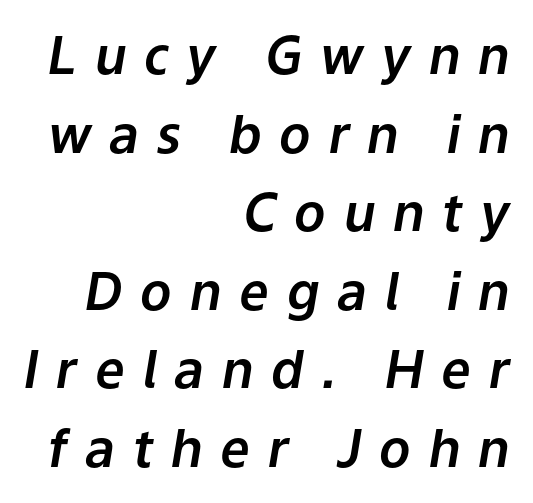
Q: Is the text italic (slanted)? A: Yes, it leans right by about 9 degrees.
Q: Is the text underlined? A: No.
Q: How is the paragraph aligned? A: Right-aligned.
Q: Is the spacing between letters normal or unusually wide? A: Unusually wide.
Q: Is the spacing between lines tight, normal or loose? A: Normal.
Q: Width (condensed, normal, or wide)? A: Normal.
Q: Stroke contrast? A: Low.
Q: x-height? A: Medium.
Q: Monospaced? A: No.
